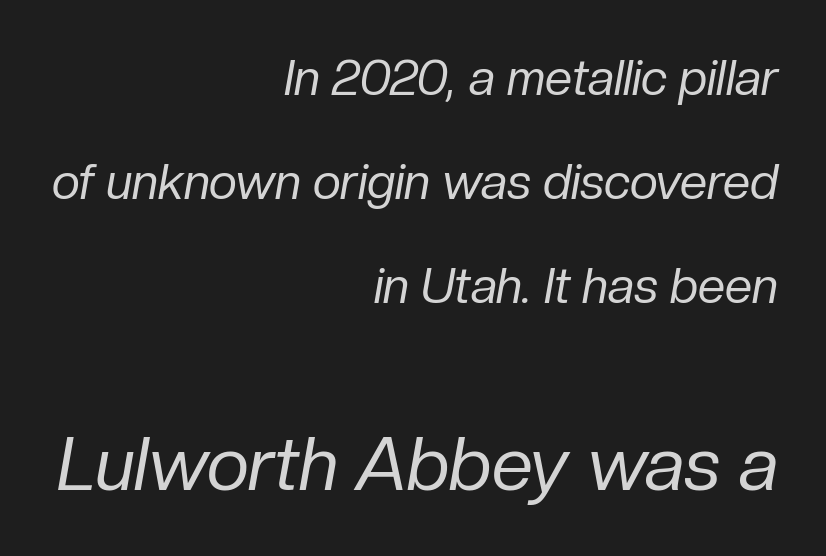
The image shows 74 px regular-weight type, italic (leaning right); set right-aligned, loose line spacing (2.12x), normal letter spacing, not underlined; the second (bottom) block is 1.51x larger; low stroke contrast and a medium x-height.
